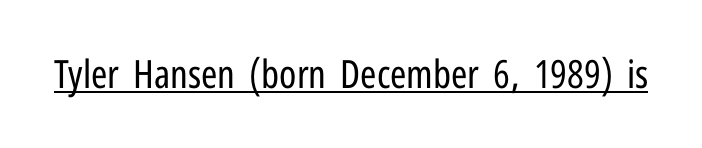
Q: Is the text bold? A: No.
Q: Is the text italic (slanted)? A: No, it is upright.
Q: Is the typeface a serif or a sans-serif typeface? A: Sans-serif.
Q: Is the text underlined? A: Yes.
Q: Is the spacing between letters normal or unusually wide? A: Normal.
Q: Width (condensed, normal, or wide)? A: Condensed.
Q: Stroke contrast? A: Low.
Q: x-height? A: Medium.
Q: Monospaced? A: No.
